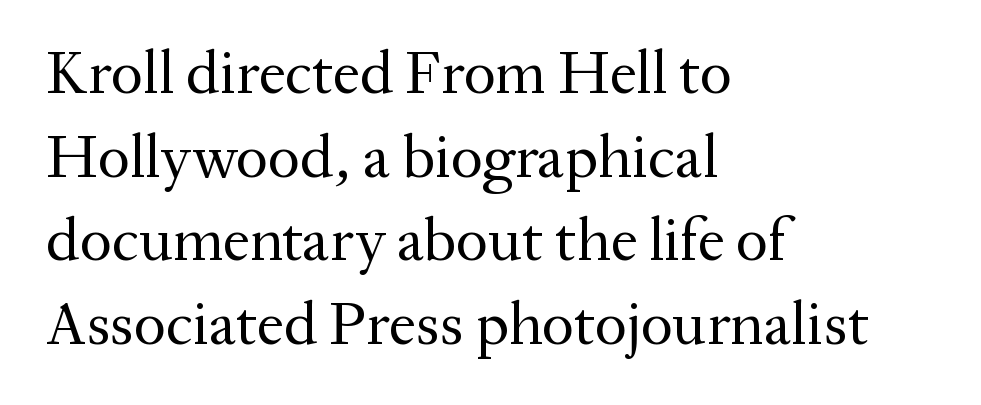
What kind of face is this? One with serifs. Whoever set this chose a conventional vertical rhythm. No chunkiness to these letters — they're not bold. Words float on clear page, feet unadorned. Every row of glyphs begins at an identical x-position on the left.
